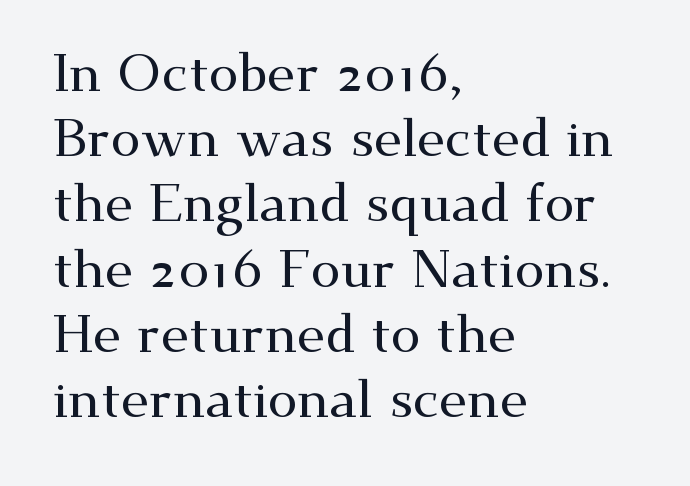
The gap between lines stays unmarked. These lines keep a tight, regular rhythm from letter to letter. Style check: upright. Note: serifs present on the glyphs.
